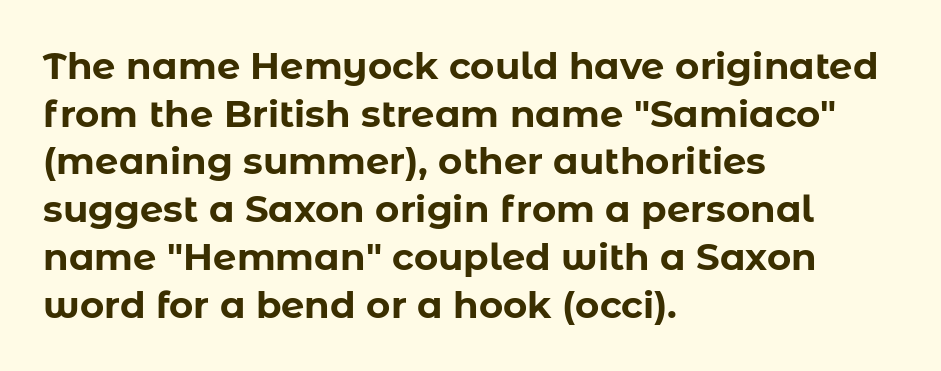
Q: Is the text bold? A: Yes.
Q: Is the text italic (slanted)? A: No, it is upright.
Q: Is the typeface a serif or a sans-serif typeface? A: Sans-serif.
Q: Is the text underlined? A: No.
Q: How is the paragraph aligned? A: Left-aligned.
Q: Is the spacing between letters normal or unusually wide? A: Normal.
Q: Is the spacing between lines tight, normal or loose? A: Normal.
Q: Width (condensed, normal, or wide)? A: Normal.
Q: Stroke contrast? A: Low.
Q: x-height? A: Medium.
Q: Monospaced? A: No.
